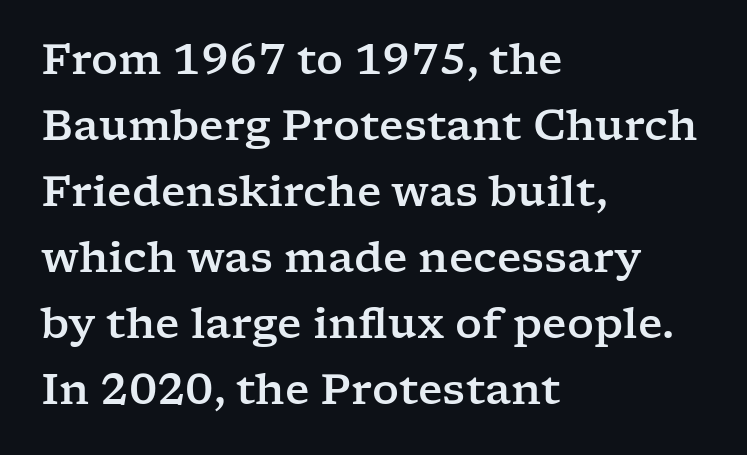
Q: Is the text italic (slanted)? A: No, it is upright.
Q: Is the typeface a serif or a sans-serif typeface? A: Serif.
Q: Is the text underlined? A: No.
Q: How is the paragraph aligned? A: Left-aligned.
Q: Is the spacing between letters normal or unusually wide? A: Normal.
Q: Is the spacing between lines tight, normal or loose? A: Normal.
Q: Width (condensed, normal, or wide)? A: Wide.
Q: Stroke contrast? A: Low.
Q: x-height? A: Medium.
Q: Monospaced? A: No.
